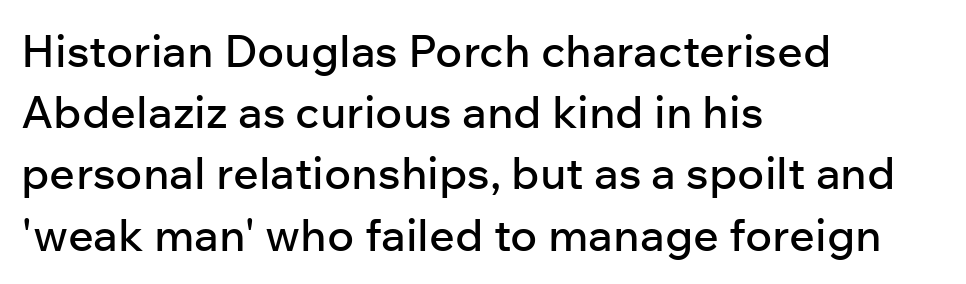
{"serif": "no", "italic": "no", "width": "normal", "stroke_contrast": "low", "x_height": "medium", "monospaced": "no", "underline": "no", "align": "left", "line_spacing": "normal", "line_spacing_ratio": 1.36, "letter_spacing": "normal", "letter_spacing_em": 0.0, "glyph_px": 45}
